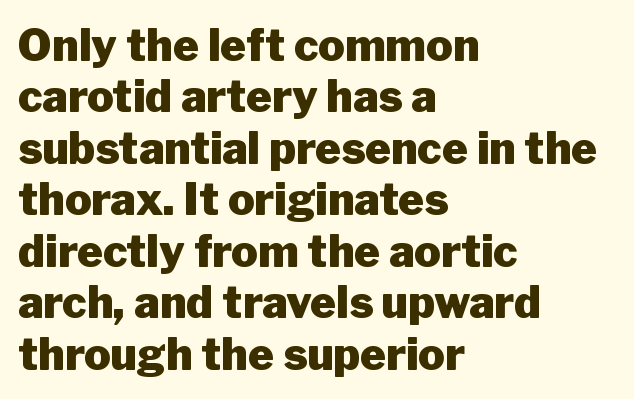
Q: Is the text bold? A: Yes.
Q: Is the text italic (slanted)? A: No, it is upright.
Q: Is the typeface a serif or a sans-serif typeface? A: Sans-serif.
Q: Is the text underlined? A: No.
Q: How is the paragraph aligned? A: Left-aligned.
Q: Is the spacing between letters normal or unusually wide? A: Normal.
Q: Width (condensed, normal, or wide)? A: Normal.
Q: Stroke contrast? A: Low.
Q: x-height? A: Medium.
Q: Monospaced? A: No.
